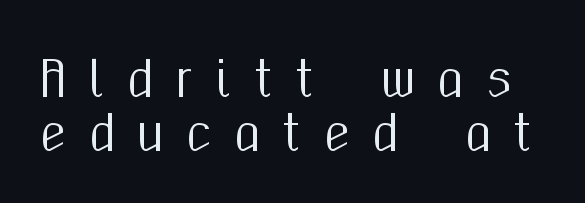
{"serif": "no", "italic": "no", "width": "condensed", "stroke_contrast": "medium", "x_height": "medium", "monospaced": "no", "underline": "no", "line_spacing": "tight", "line_spacing_ratio": 1.12, "letter_spacing": "wide", "letter_spacing_em": 0.45, "glyph_px": 48}
